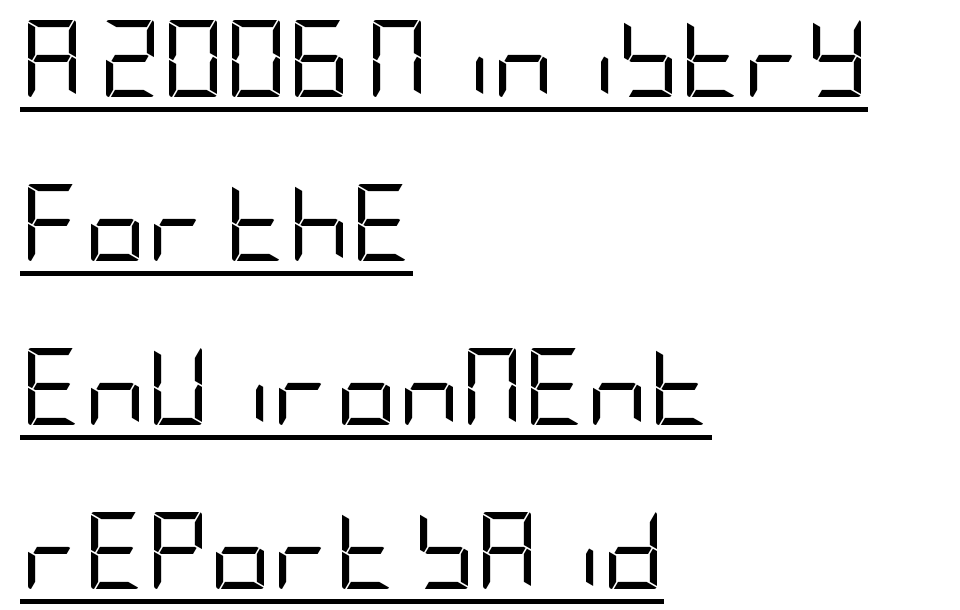
The image shows 77 px regular-weight, condensed sans-serif type, upright; set left-aligned, loose line spacing (2.13x), normal letter spacing, underlined; low stroke contrast and a large x-height.
